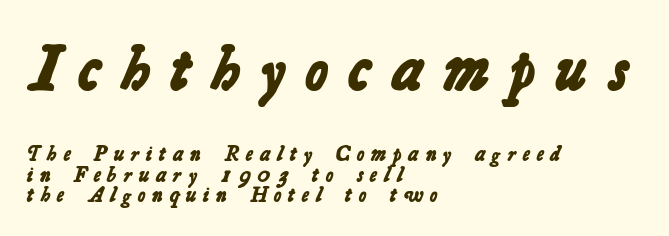
{"serif": "no", "bold": "yes", "weight": "bold", "width": "normal", "stroke_contrast": "low", "x_height": "medium", "monospaced": "no", "underline": "no", "align": "left", "line_spacing": "tight", "line_spacing_ratio": 0.99, "letter_spacing": "wide", "letter_spacing_em": 0.33, "larger_block": "first", "size_ratio": 3.0, "glyph_px": 63}
